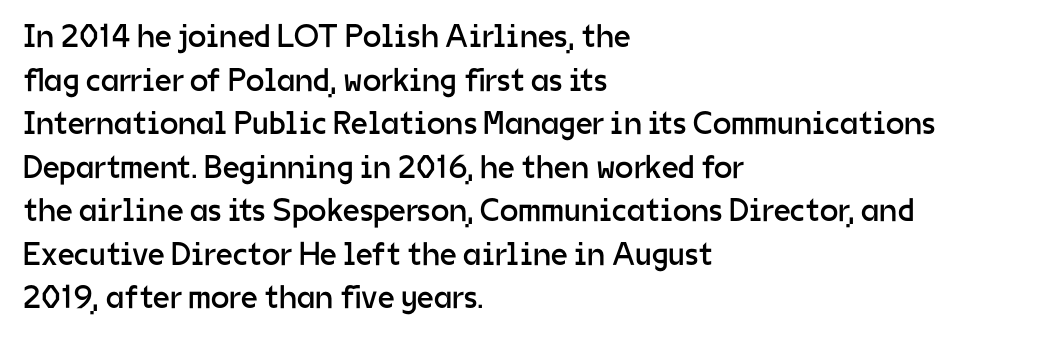
{"serif": "no", "italic": "no", "bold": "no", "weight": "regular", "width": "normal", "stroke_contrast": "low", "x_height": "medium", "monospaced": "no", "underline": "no", "align": "left", "line_spacing": "normal", "line_spacing_ratio": 1.32, "letter_spacing": "normal", "letter_spacing_em": 0.0, "glyph_px": 33}
